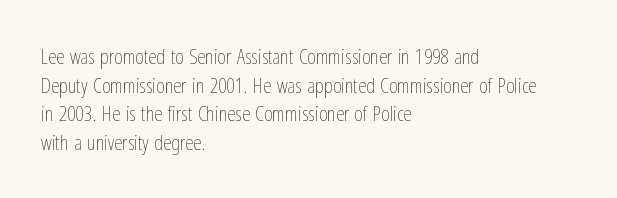
Line beginnings align vertically; line endings do not. Whoever set this chose a conventional vertical rhythm. Stroke mass is kept to a normal reading level or below. Nobody touched the tracking dial on this one.
